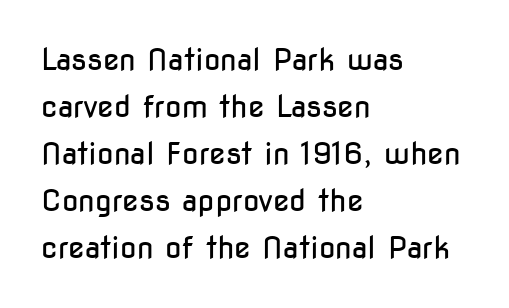
The image shows 30 px regular-weight, condensed sans-serif type, upright; set left-aligned, normal line spacing (1.57x), normal letter spacing, not underlined; low stroke contrast and a medium x-height.
